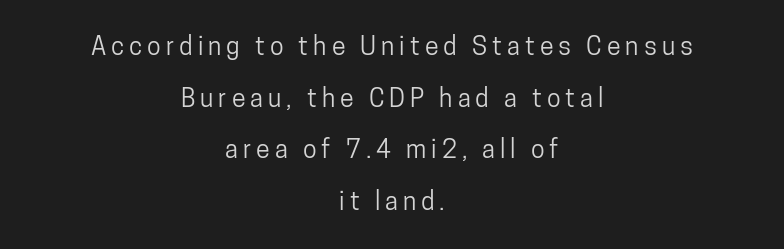
{"italic": "no", "underline": "no", "align": "center", "line_spacing": "loose", "line_spacing_ratio": 2.07, "letter_spacing": "wide", "letter_spacing_em": 0.2, "glyph_px": 25}
